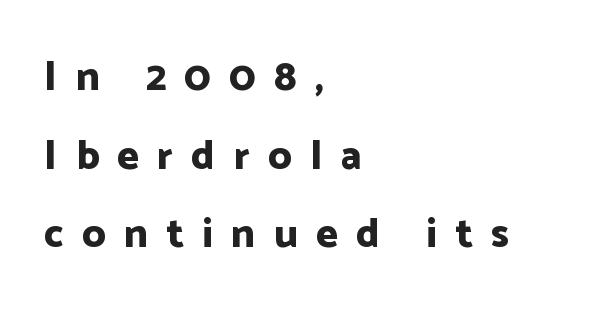
{"serif": "no", "italic": "no", "bold": "yes", "weight": "bold", "width": "normal", "stroke_contrast": "low", "x_height": "medium", "monospaced": "no", "underline": "no", "align": "left", "line_spacing": "loose", "line_spacing_ratio": 1.92, "letter_spacing": "wide", "letter_spacing_em": 0.45, "glyph_px": 41}
